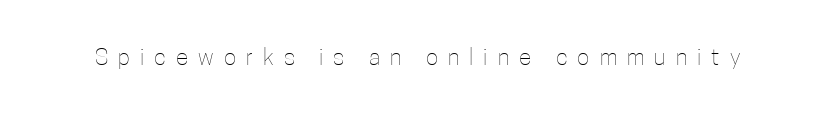
The image shows 23 px text type, upright; set unusually wide letter spacing (+0.44 em), not underlined.
